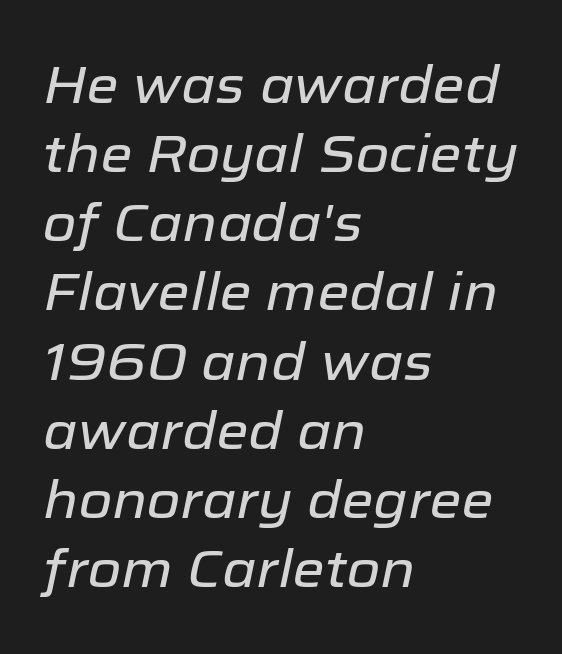
Q: Is the text italic (slanted)? A: Yes, it leans right by about 12 degrees.
Q: Is the text underlined? A: No.
Q: How is the paragraph aligned? A: Left-aligned.
Q: Is the spacing between letters normal or unusually wide? A: Normal.
Q: Is the spacing between lines tight, normal or loose? A: Normal.
Q: Width (condensed, normal, or wide)? A: Normal.
Q: Stroke contrast? A: Low.
Q: x-height? A: Medium.
Q: Monospaced? A: No.
